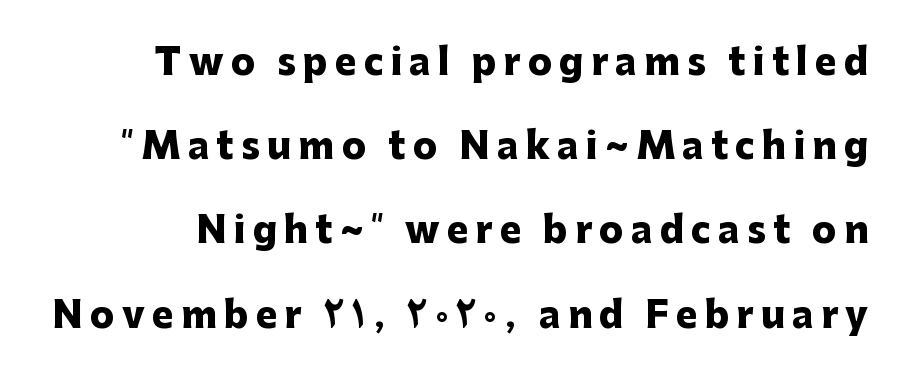
Q: Is the text bold? A: Yes.
Q: Is the text italic (slanted)? A: No, it is upright.
Q: Is the typeface a serif or a sans-serif typeface? A: Sans-serif.
Q: Is the text underlined? A: No.
Q: Is the spacing between letters normal or unusually wide? A: Unusually wide.
Q: Is the spacing between lines tight, normal or loose? A: Loose.
Q: Width (condensed, normal, or wide)? A: Normal.
Q: Stroke contrast? A: Low.
Q: x-height? A: Medium.
Q: Monospaced? A: No.
